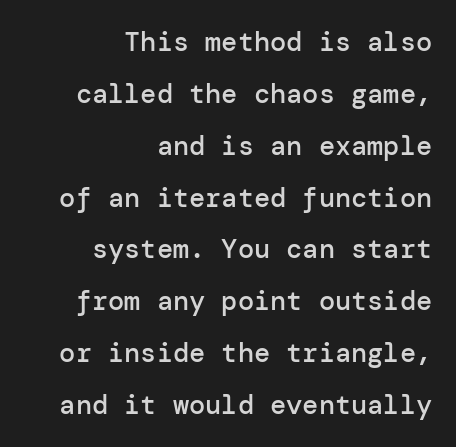
{"italic": "no", "bold": "semi", "underline": "no", "align": "right", "line_spacing": "loose", "line_spacing_ratio": 1.92, "letter_spacing": "normal", "letter_spacing_em": 0.0, "glyph_px": 27}
